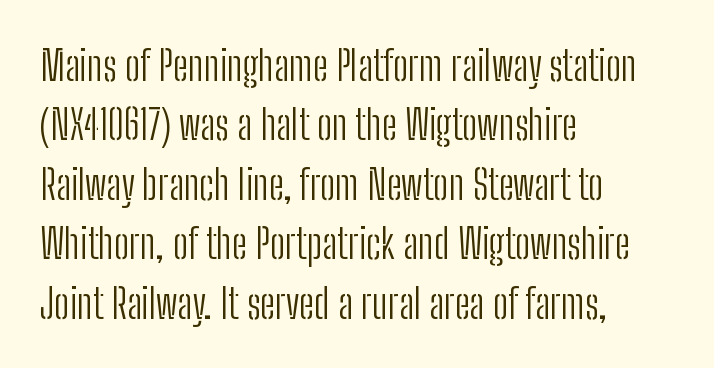
{"serif": "no", "italic": "no", "bold": "no", "weight": "light", "width": "condensed", "stroke_contrast": "low", "x_height": "medium", "monospaced": "no", "underline": "no", "align": "left", "line_spacing": "normal", "line_spacing_ratio": 1.45, "letter_spacing": "normal", "letter_spacing_em": 0.0, "glyph_px": 41}
